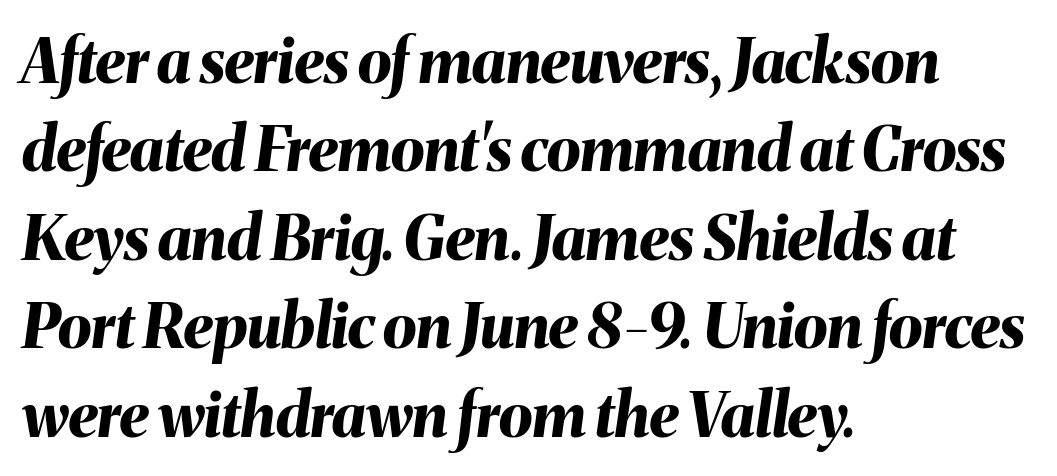
The image shows 61 px bold type, italic (leaning right); set left-aligned, normal line spacing (1.45x), normal letter spacing, not underlined; medium stroke contrast and a medium x-height.
